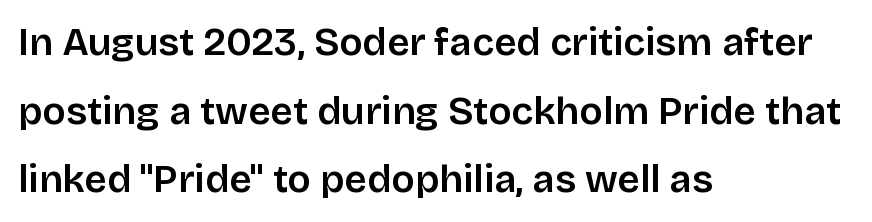
The image shows 39 px sans-serif type, upright; set left-aligned, line spacing 1.76x, normal letter spacing, not underlined; low stroke contrast and a large x-height.
